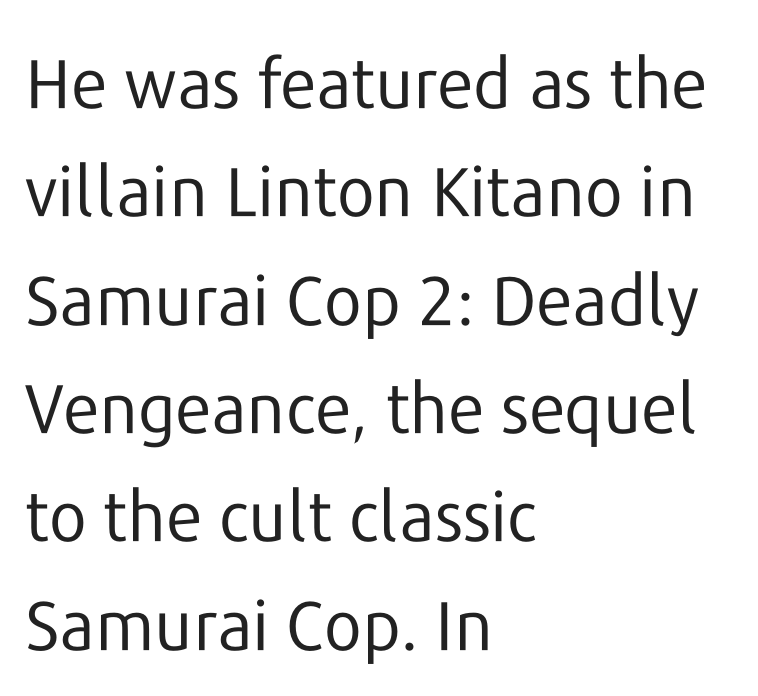
The image shows 69 px regular-weight sans-serif type, upright; set left-aligned, normal line spacing (1.57x), normal letter spacing, not underlined; low stroke contrast and a medium x-height.
